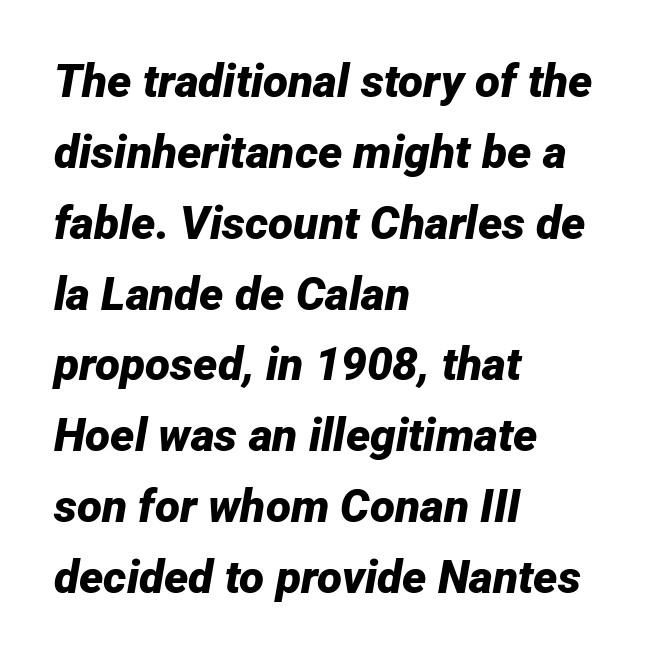
The gaps between neighbouring characters are ordinary and unremarkable. Leftover space on each line is placed entirely after the last word. Unmarked baselines from the first word to the last. In terms of posture, this sample is oblique. Bold? Absolutely — the strokes are thick and heavy.
